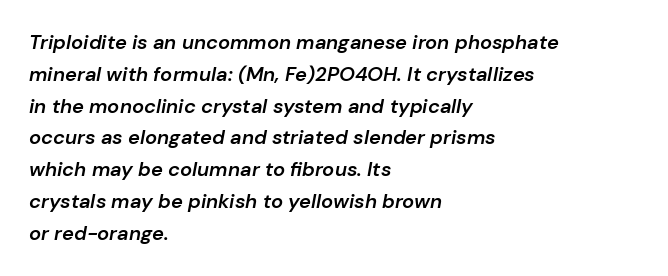
Characters are canted at an angle relative to the baseline's perpendicular. Moderately thickened strokes mark this as semibold type. Words appear dense and cohesive because spacing is normal. Rule under the text: the space is simply empty.
